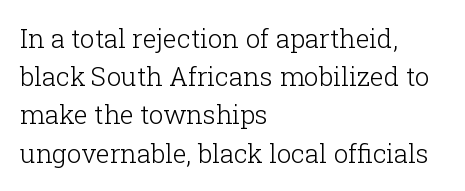
Q: Is the text bold? A: No.
Q: Is the text italic (slanted)? A: No, it is upright.
Q: Is the text underlined? A: No.
Q: How is the paragraph aligned? A: Left-aligned.
Q: Is the spacing between letters normal or unusually wide? A: Normal.
Q: Is the spacing between lines tight, normal or loose? A: Normal.
